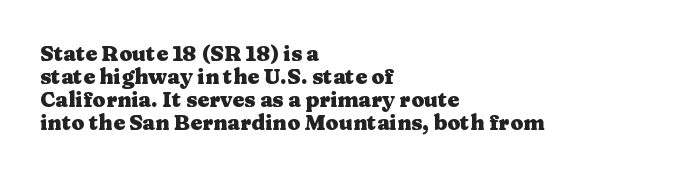
Q: Is the text bold? A: Yes.
Q: Is the text italic (slanted)? A: No, it is upright.
Q: Is the text underlined? A: No.
Q: How is the paragraph aligned? A: Left-aligned.
Q: Is the spacing between letters normal or unusually wide? A: Normal.
Q: Is the spacing between lines tight, normal or loose? A: Tight.
